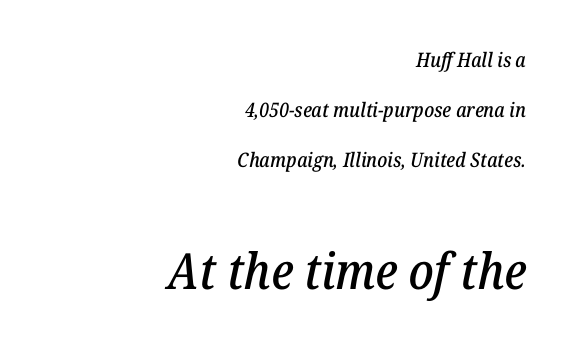
Honestly, the letter spacing is just normal — you wouldn't notice it. Varying glyph widths throughout — classic text-font behaviour. Notice the wide empty band between every row — that's loose leading. Glance below the letters and you will spot only blank space.
